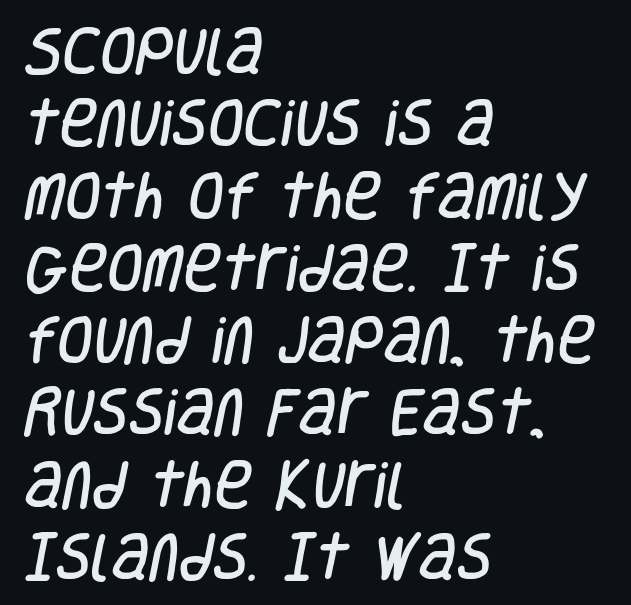
A bare baseline throughout the passage. The rag falls on the right side of this text block. The font family rendered here belongs to the sans-serif group. Line spacing here is normal.
